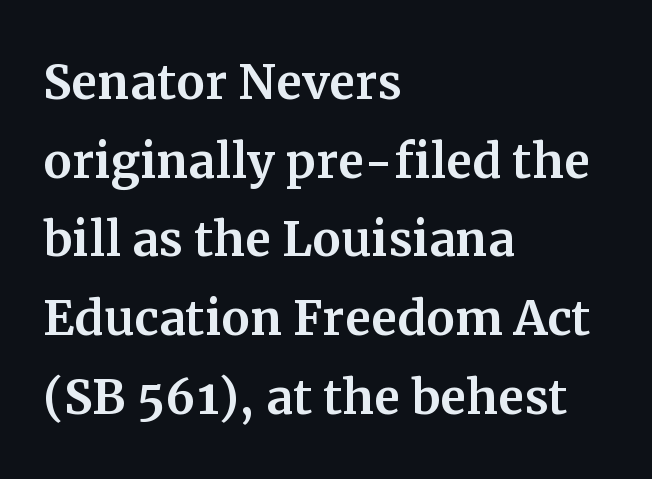
The image shows 64 px serif type, upright; set left-aligned, line spacing 1.23x, normal letter spacing, not underlined; medium stroke contrast and a medium x-height.
